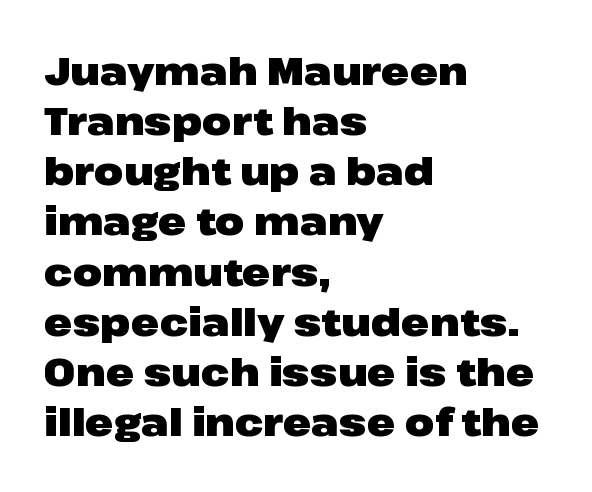
The lines are quadded left. This sample uses a sans-serif face. Every character sits straight up, as roman type does. One glance says typical: line gaps are just what's usual.
